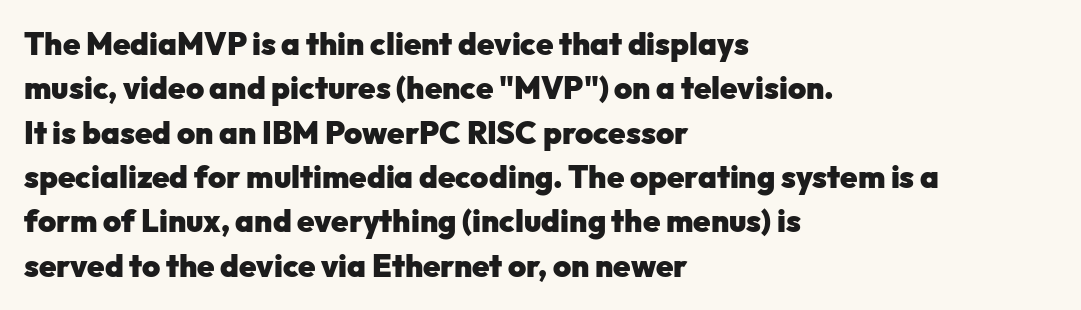
The image shows 31 px heavy sans-serif type, upright; set left-aligned, normal line spacing (1.43x), normal letter spacing, not underlined; low stroke contrast and a medium x-height.
